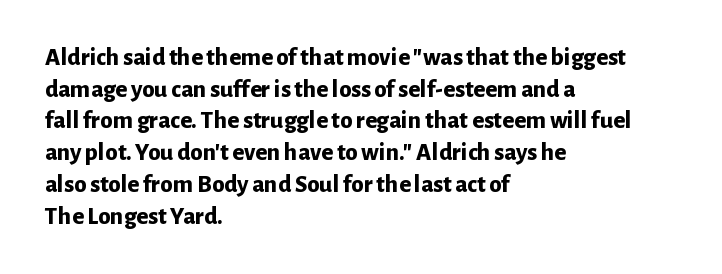
The image shows 25 px bold type, upright; set left-aligned, normal line spacing (1.27x), normal letter spacing, not underlined.
